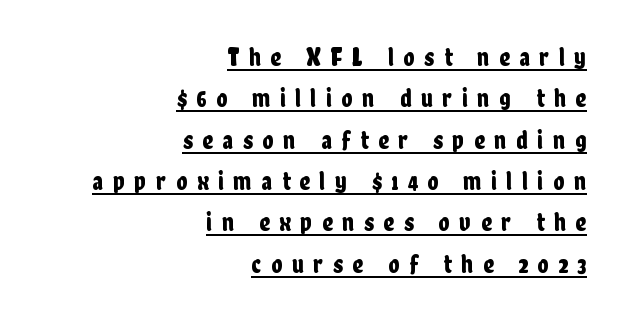
Q: Is the text italic (slanted)? A: No, it is upright.
Q: Is the text underlined? A: Yes.
Q: How is the paragraph aligned? A: Right-aligned.
Q: Is the spacing between letters normal or unusually wide? A: Unusually wide.
Q: Is the spacing between lines tight, normal or loose? A: Normal.
